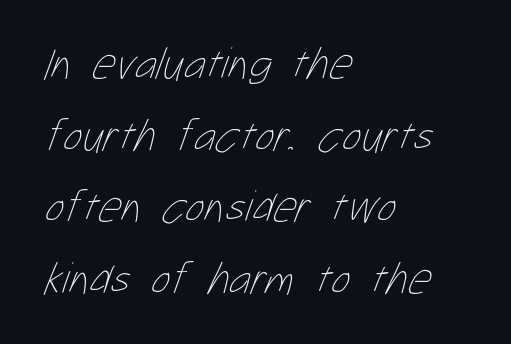
The image shows 45 px thin, condensed type; set left-aligned, normal line spacing (1.59x), normal letter spacing, not underlined; low stroke contrast and a medium x-height.
